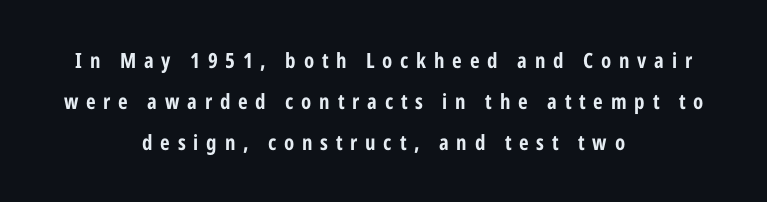
The image shows 21 px text type, upright; set centered, loose line spacing (1.95x), unusually wide letter spacing (+0.37 em), not underlined.
